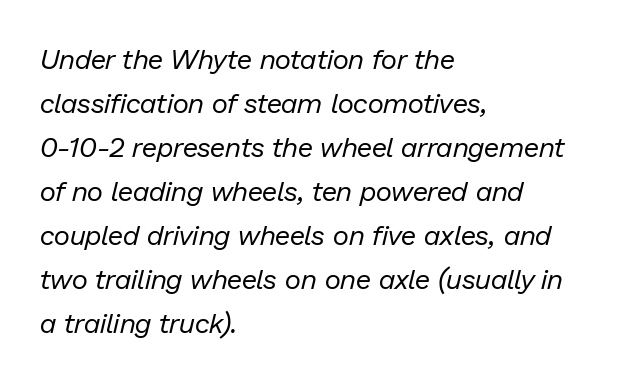
Short and long lines alike share a common starting point at left. The space beneath each line is pristine and unruled. The rendering applies a slant to the glyphs. Compared with typical body copy, the letter spacing here is the same. The designer left line spacing at the default. Vertical stems look standard width or narrower in stroke.
